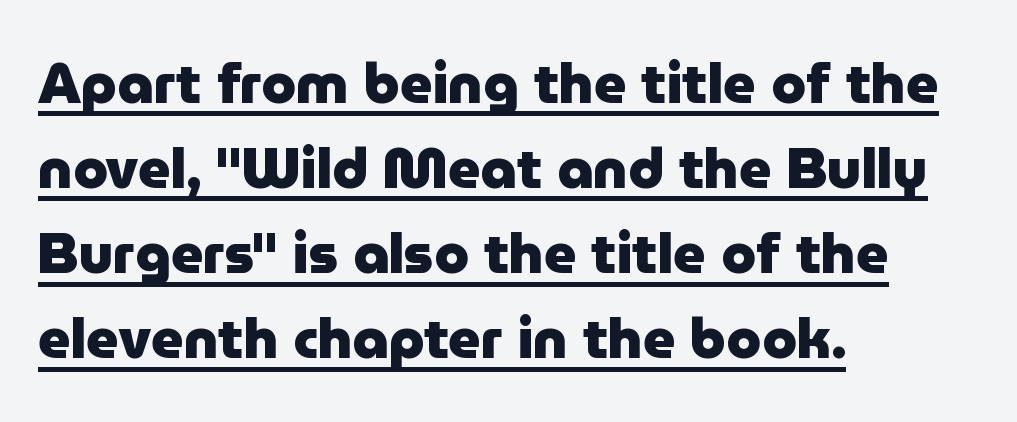
Q: Is the text bold? A: Yes.
Q: Is the text italic (slanted)? A: No, it is upright.
Q: Is the typeface a serif or a sans-serif typeface? A: Sans-serif.
Q: Is the text underlined? A: Yes.
Q: How is the paragraph aligned? A: Left-aligned.
Q: Is the spacing between letters normal or unusually wide? A: Normal.
Q: Is the spacing between lines tight, normal or loose? A: Normal.
Q: Width (condensed, normal, or wide)? A: Normal.
Q: Stroke contrast? A: Low.
Q: x-height? A: Medium.
Q: Monospaced? A: No.
